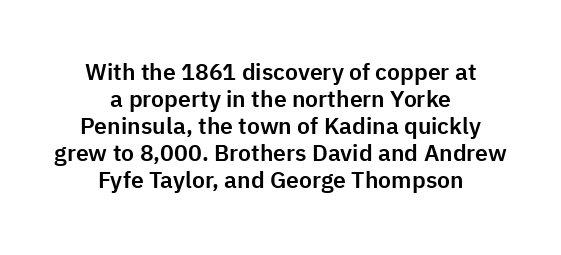
A clean baseline with only descenders dipping below it. Where is the straight margin? There isn't one; the lines are centered. Tall strokes in this sample are plumb rather than angled. Here the glyphs are tracked normally, forming tight word shapes.
